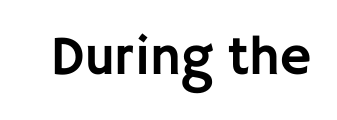
The glyphs in this specimen are sans serif. Standard letterfit; no display-style spreading of the glyphs. Quick note: not italic, upright. Plain, unruled lines of type. Proportional: the letters do not fall into vertical columns.
